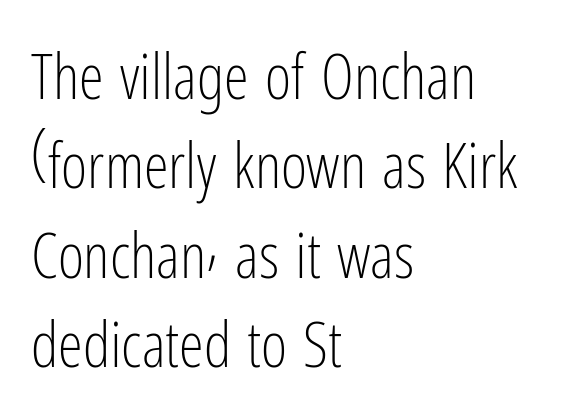
The lettering holds an erect, upright posture throughout. Nobody touched the tracking dial on this one. The passage shown stacks its lines at a standard gap. All the whitespace from short lines collects on the right.
